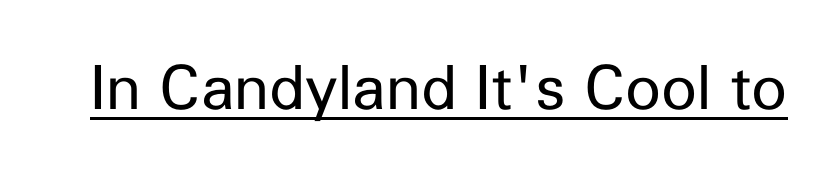
Q: Is the text bold? A: No.
Q: Is the text italic (slanted)? A: No, it is upright.
Q: Is the typeface a serif or a sans-serif typeface? A: Sans-serif.
Q: Is the text underlined? A: Yes.
Q: Is the spacing between letters normal or unusually wide? A: Normal.
Q: Width (condensed, normal, or wide)? A: Normal.
Q: Stroke contrast? A: Low.
Q: x-height? A: Medium.
Q: Monospaced? A: No.
